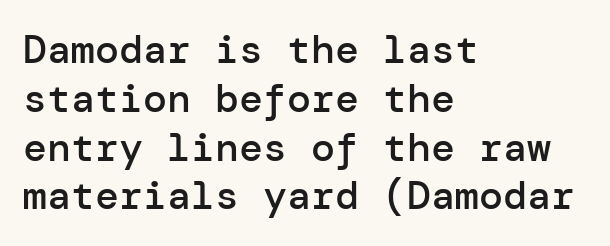
The letters carry no serifs — their stems end cleanly without finishing strokes. Inter-character spacing is left at the font's built-in metrics. Moderately thickened strokes mark this as semibold type. All the whitespace from short lines collects on the right. The zone under the glyphs is completely vacant.
